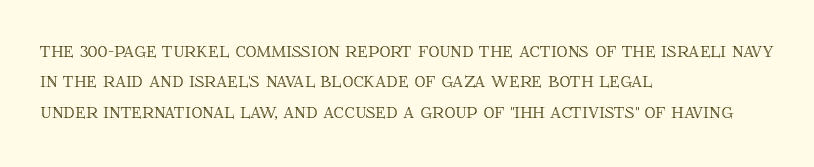
The image shows 22 px text type, upright; set left-aligned, normal line spacing (1.38x), normal letter spacing, not underlined.
